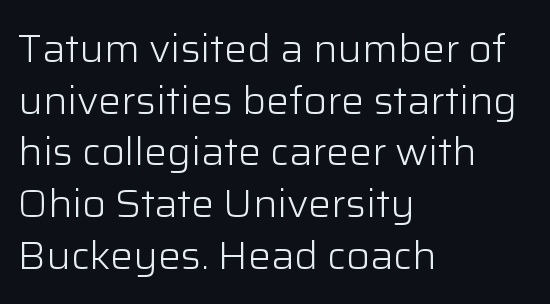
The image shows 38 px light sans-serif type, upright; set left-aligned, normal line spacing (1.36x), normal letter spacing, not underlined; low stroke contrast and a medium x-height.
